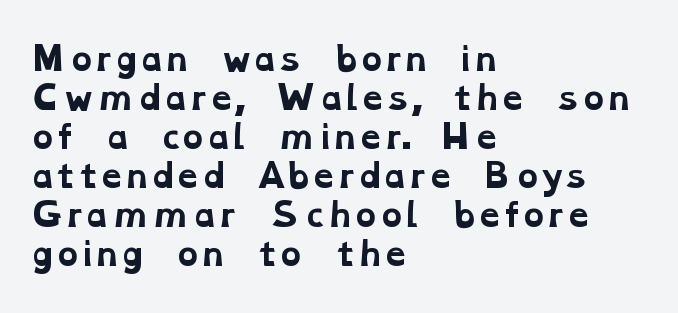
{"serif": "yes", "bold": "yes", "weight": "bold", "width": "wide", "stroke_contrast": "low", "x_height": "medium", "monospaced": "no", "underline": "no", "align": "left", "line_spacing_ratio": 1.22, "letter_spacing": "normal", "letter_spacing_em": 0.0, "glyph_px": 32}
